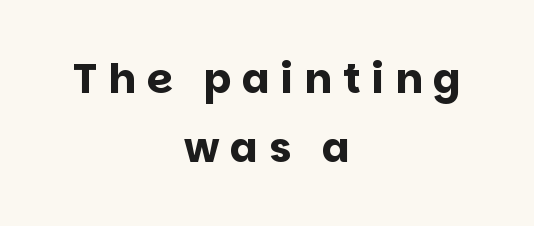
Q: Is the text bold? A: Yes.
Q: Is the text italic (slanted)? A: No, it is upright.
Q: Is the typeface a serif or a sans-serif typeface? A: Sans-serif.
Q: Is the text underlined? A: No.
Q: How is the paragraph aligned? A: Centered.
Q: Is the spacing between letters normal or unusually wide? A: Unusually wide.
Q: Is the spacing between lines tight, normal or loose? A: Normal.
Q: Width (condensed, normal, or wide)? A: Normal.
Q: Stroke contrast? A: Low.
Q: x-height? A: Large.
Q: Monospaced? A: No.
